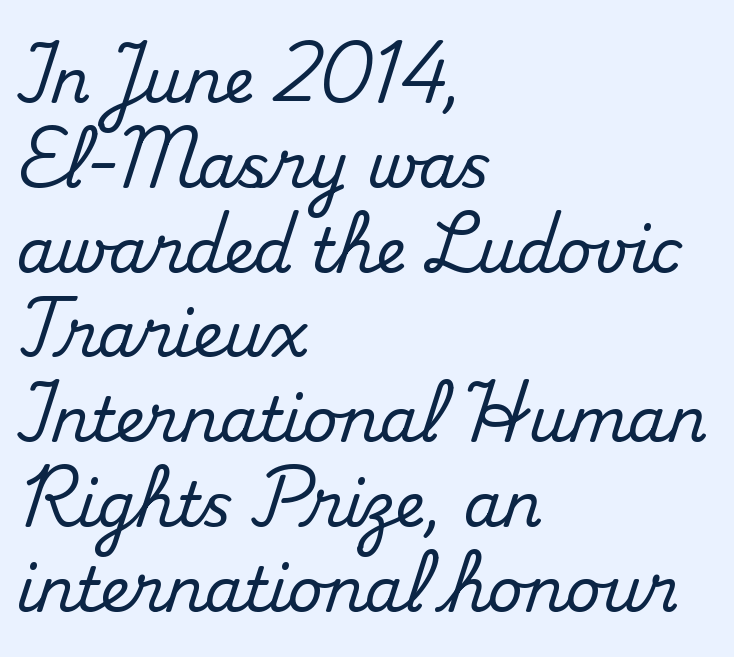
The image shows 61 px serif type; set left-aligned, normal line spacing (1.39x), normal letter spacing, not underlined; medium stroke contrast and a small x-height.
